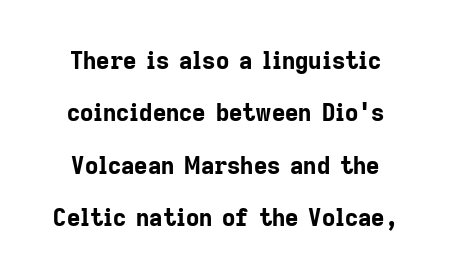
Descender tails drop into unmarked territory. Reading down the column, the eye jumps a long way to each next line. The characters look thick and weighty, a clear bold. The gaps between neighbouring characters are ordinary and unremarkable. The letters stand straight up with perfectly vertical stems.
